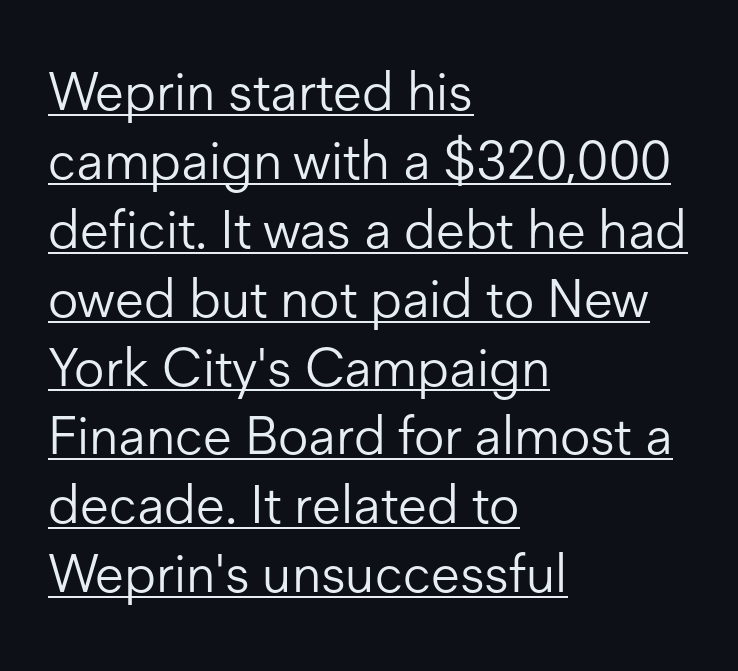
{"serif": "no", "italic": "no", "bold": "no", "weight": "light", "width": "normal", "stroke_contrast": "low", "x_height": "medium", "monospaced": "no", "underline": "yes", "align": "left", "line_spacing": "normal", "line_spacing_ratio": 1.3, "letter_spacing": "normal", "letter_spacing_em": 0.0, "glyph_px": 53}
